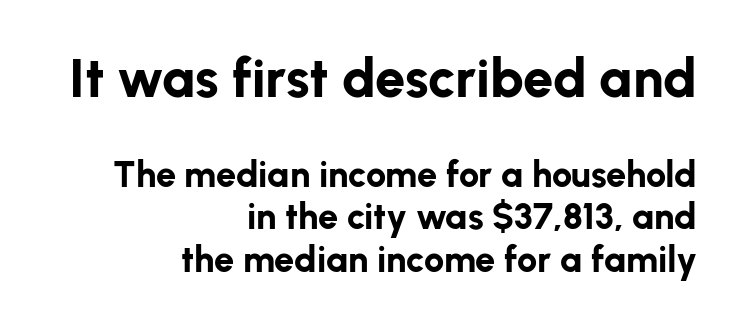
The passage shown is typed in a proportional face where columns would drift. Heft: maximum for text — a bold. Here the glyphs are tracked normally, forming tight word shapes. The baseline area is clear.
